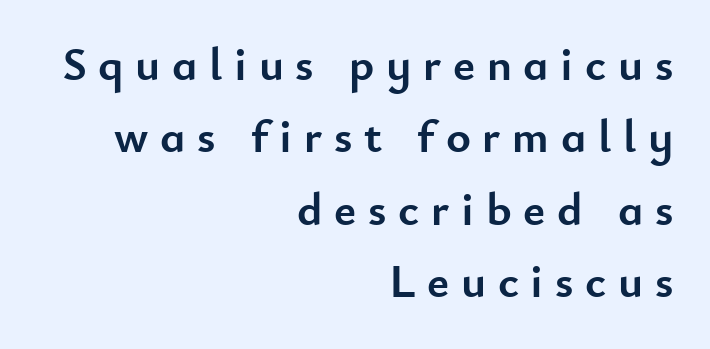
Nope, not italic — everything's standing straight. Nobody drew a line under any word here. Is the type bold? Yes — the strokes are clearly thick and heavy. Grotesque or geometric, the face here clearly has no serifs. All the whitespace from short lines collects on the left.
